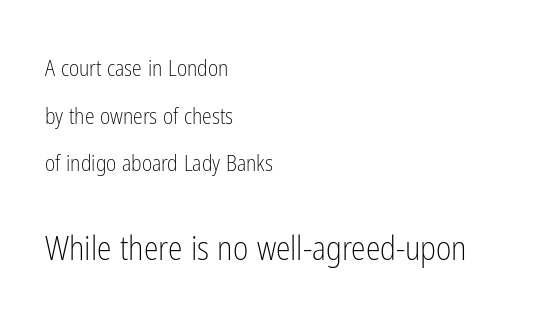
Between one letter and the next there's only the usual sliver of space. The passage shown is typeset with a sans-serif family. Layout note: lines flush left. The zone under the glyphs is completely vacant. The space between consecutive lines is lavish. Do the letters lean? They stand straight.
